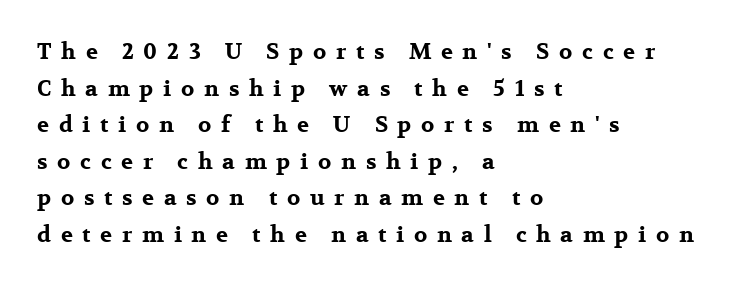
Every stem runs plumb, perpendicular to the baseline. Layout note: lines flush left. The sample has been set heavy, in full bold. The lines sit at an ordinary, default distance from one another. Beneath every word, the page is bare.
